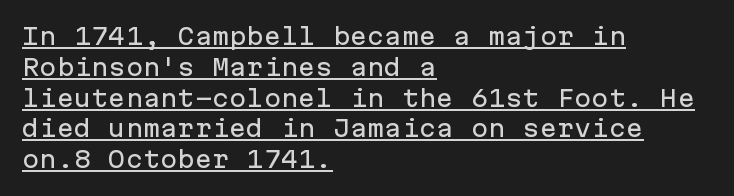
A typesetter would call this zero additional tracking. The setting favours the left margin, as ordinary paragraphs usually do. This rendering features underlined lettering. Each new line begins a customary step beneath the previous one.
